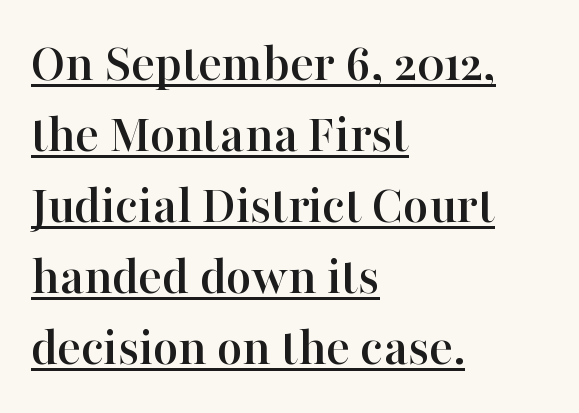
{"serif": "yes", "italic": "no", "width": "normal", "stroke_contrast": "high", "x_height": "medium", "monospaced": "no", "underline": "yes", "align": "left", "line_spacing": "normal", "line_spacing_ratio": 1.29, "letter_spacing": "normal", "letter_spacing_em": 0.0, "glyph_px": 55}
